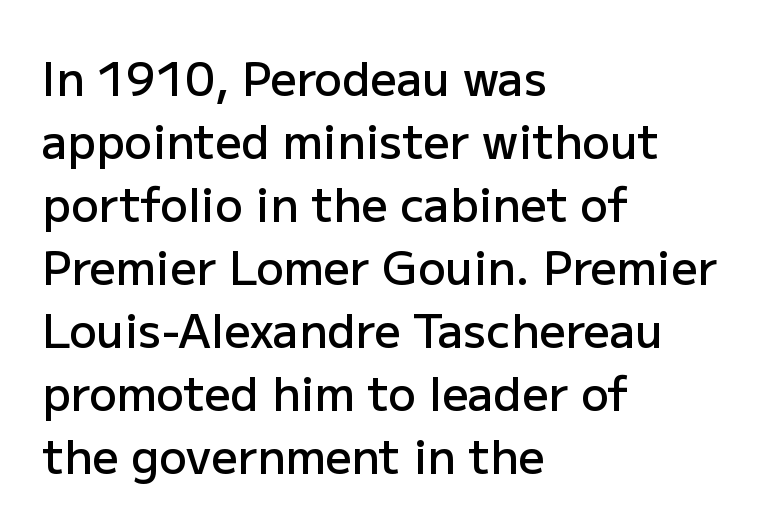
{"serif": "no", "italic": "no", "bold": "semi", "weight": "semibold", "width": "normal", "stroke_contrast": "low", "x_height": "medium", "monospaced": "no", "underline": "no", "align": "left", "line_spacing": "normal", "line_spacing_ratio": 1.37, "letter_spacing": "normal", "letter_spacing_em": 0.0, "glyph_px": 46}
